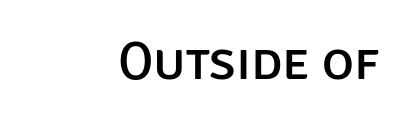
The image shows 54 px sans-serif type, upright; set right-aligned, normal letter spacing, not underlined; low stroke contrast and a large x-height.
